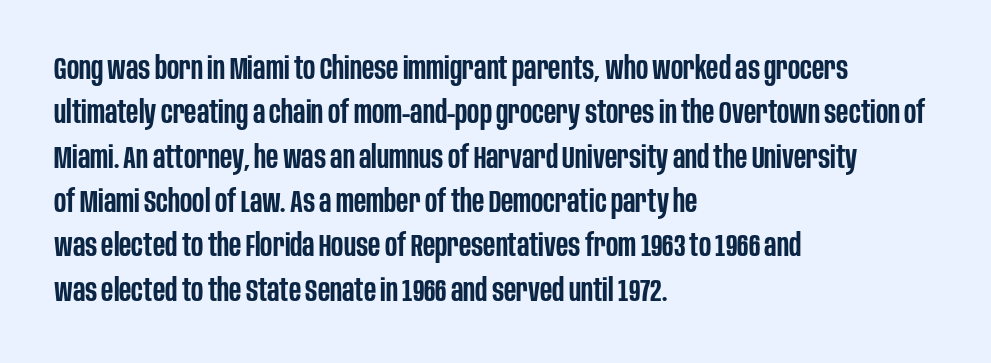
A fair bit of extra ink — the face is semibold, not bold. Character widths vary here, with narrow letters taking less room than wide ones. In terms of letterspacing, this is plain default setting. Line starts are locked; line ends wander.
